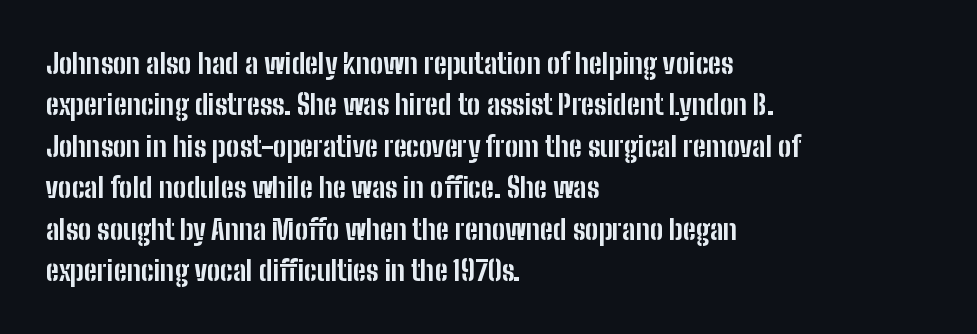
The image shows 28 px bold, condensed sans-serif type, upright; set left-aligned, normal line spacing (1.48x), normal letter spacing, not underlined; low stroke contrast and a medium x-height.
